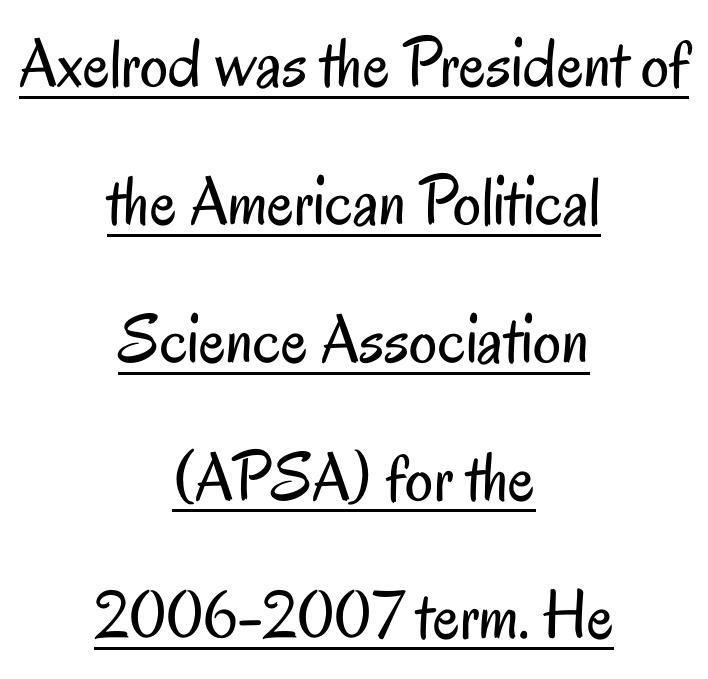
{"serif": "no", "italic": "no", "bold": "no", "weight": "regular", "width": "condensed", "stroke_contrast": "low", "x_height": "small", "monospaced": "no", "underline": "yes", "align": "center", "line_spacing": "loose", "line_spacing_ratio": 1.97, "letter_spacing": "normal", "letter_spacing_em": 0.0, "glyph_px": 70}
